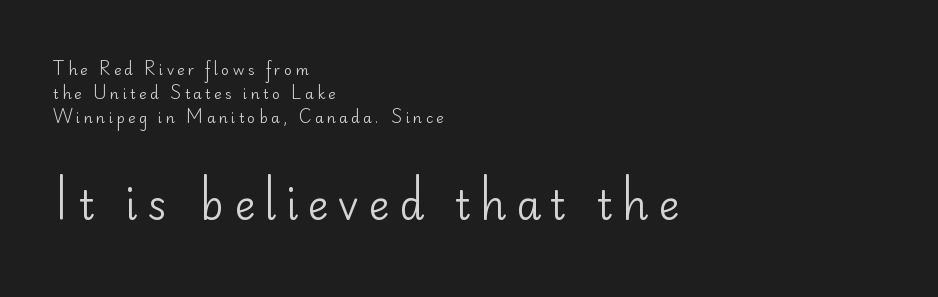
Q: Is the text bold? A: No.
Q: Is the text italic (slanted)? A: No, it is upright.
Q: Is the typeface a serif or a sans-serif typeface? A: Sans-serif.
Q: Is the text underlined? A: No.
Q: How is the paragraph aligned? A: Left-aligned.
Q: Is the spacing between letters normal or unusually wide? A: Unusually wide.
Q: Which block of text is set in a larger size, the first (top) or the second (bottom)? A: The second (bottom) one.
Q: Width (condensed, normal, or wide)? A: Normal.
Q: Stroke contrast? A: Low.
Q: x-height? A: Small.
Q: Monospaced? A: No.
